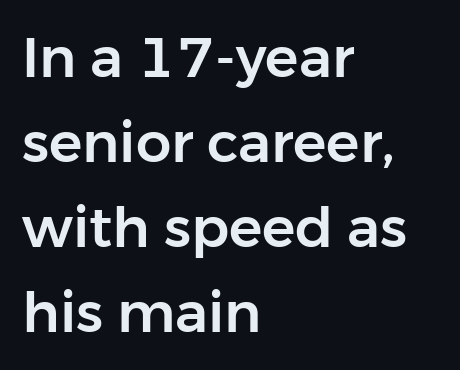
Q: Is the text italic (slanted)? A: No, it is upright.
Q: Is the typeface a serif or a sans-serif typeface? A: Sans-serif.
Q: Is the text underlined? A: No.
Q: How is the paragraph aligned? A: Left-aligned.
Q: Is the spacing between letters normal or unusually wide? A: Normal.
Q: Is the spacing between lines tight, normal or loose? A: Normal.
Q: Width (condensed, normal, or wide)? A: Normal.
Q: Stroke contrast? A: Low.
Q: x-height? A: Medium.
Q: Monospaced? A: No.
